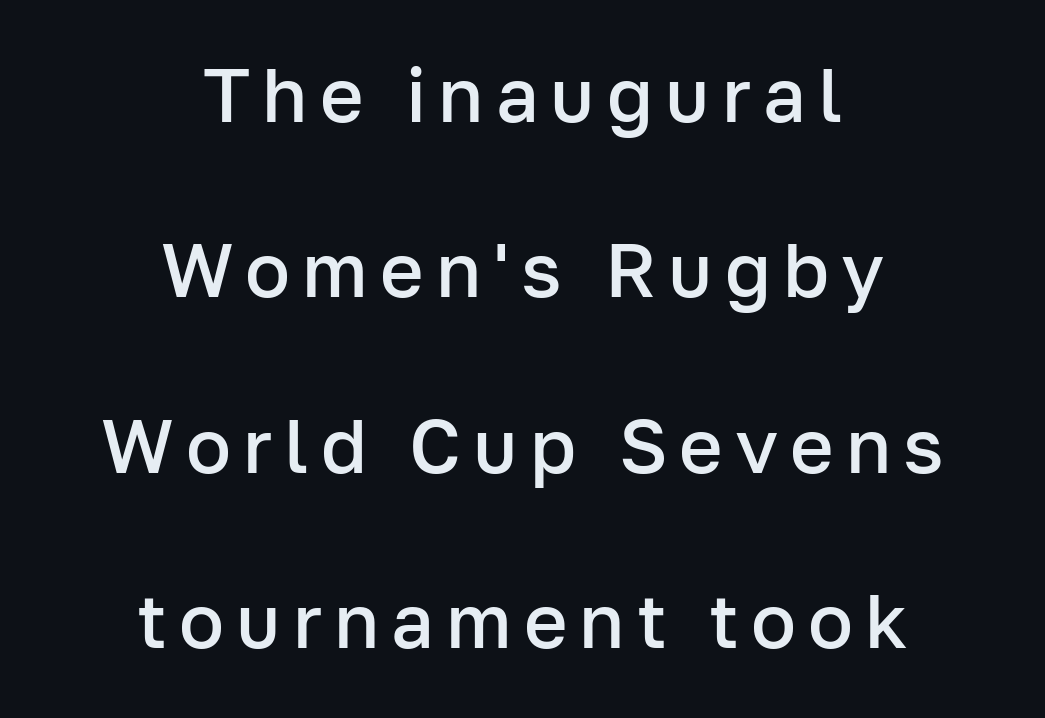
The image shows 75 px semibold sans-serif type, upright; set centered, loose line spacing (2.34x), not underlined; low stroke contrast and a medium x-height.
